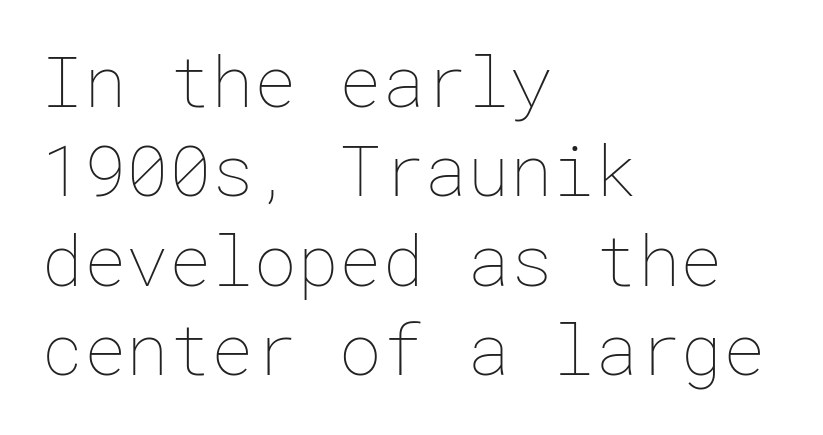
The image shows 71 px thin type, upright; set left-aligned, normal line spacing (1.26x), normal letter spacing, not underlined; low stroke contrast and a medium x-height.
